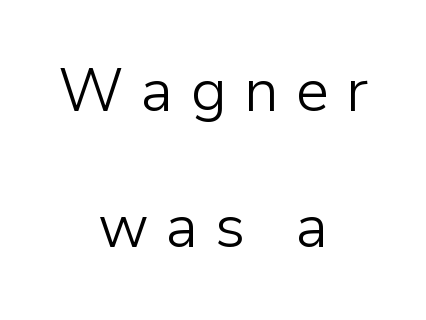
Q: Is the text bold? A: No.
Q: Is the text italic (slanted)? A: No, it is upright.
Q: Is the typeface a serif or a sans-serif typeface? A: Sans-serif.
Q: Is the text underlined? A: No.
Q: How is the paragraph aligned? A: Centered.
Q: Is the spacing between letters normal or unusually wide? A: Unusually wide.
Q: Is the spacing between lines tight, normal or loose? A: Loose.
Q: Width (condensed, normal, or wide)? A: Normal.
Q: Stroke contrast? A: Low.
Q: x-height? A: Medium.
Q: Monospaced? A: No.
